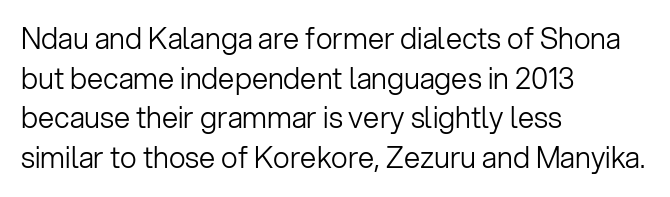
The image shows 29 px light sans-serif type, upright; set left-aligned, normal line spacing (1.37x), normal letter spacing, not underlined; low stroke contrast and a medium x-height.
